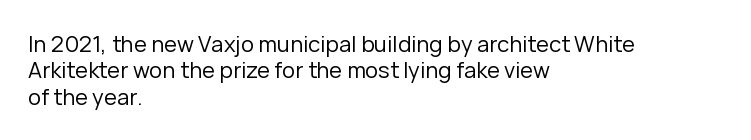
The image shows 22 px text type, upright; set left-aligned, line spacing 1.2x, normal letter spacing, not underlined.
